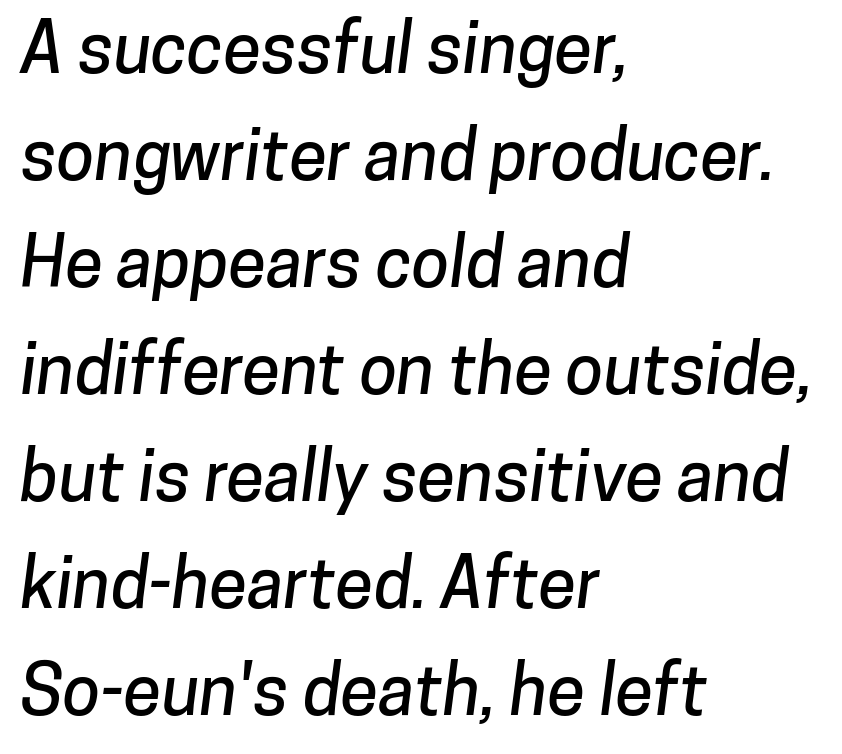
{"serif": "no", "width": "normal", "stroke_contrast": "low", "x_height": "medium", "monospaced": "no", "underline": "no", "align": "left", "line_spacing": "normal", "line_spacing_ratio": 1.55, "letter_spacing": "normal", "letter_spacing_em": 0.0, "glyph_px": 69}
